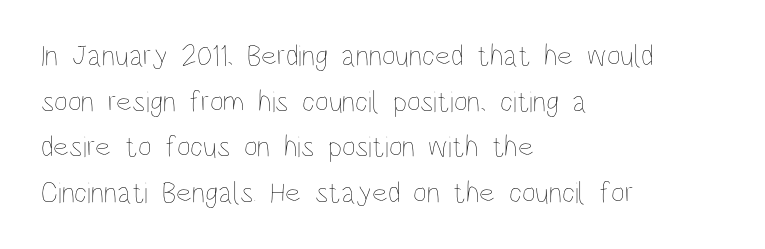
{"italic": "no", "bold": "no", "weight": "thin", "width": "condensed", "stroke_contrast": "low", "x_height": "large", "monospaced": "no", "underline": "no", "align": "left", "line_spacing": "normal", "line_spacing_ratio": 1.52, "letter_spacing": "normal", "letter_spacing_em": 0.0, "glyph_px": 30}
